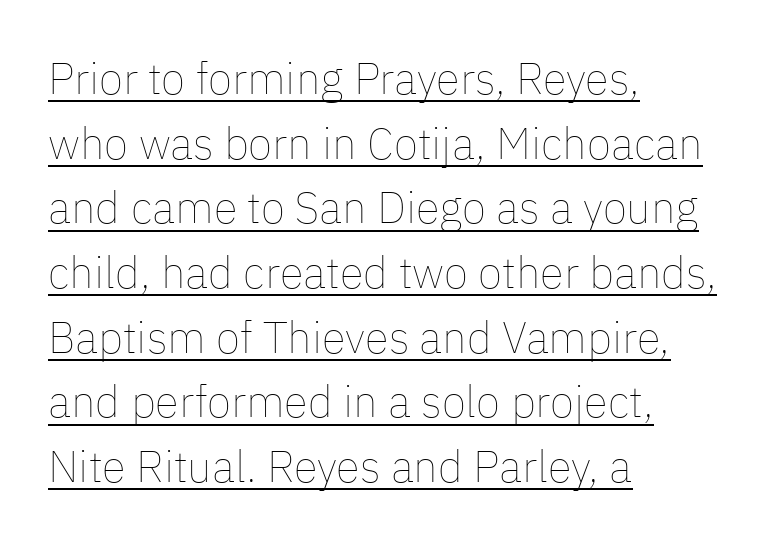
A classic flush-left, rag-right setting is used for this passage. The passage shown is not bold in any degree. Quick note: not italic, upright. A typesetter would call this proportional, since set widths differ per character. The words here are underlined.
